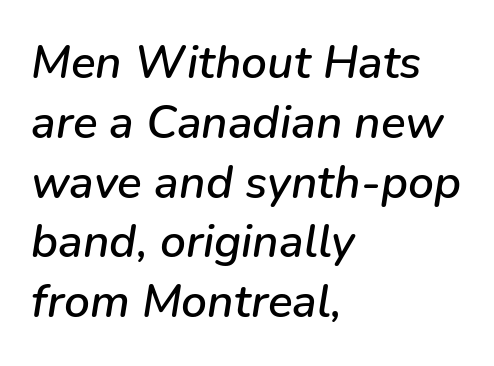
The image shows 46 px text type, italic (leaning right); set left-aligned, normal line spacing (1.3x), normal letter spacing, not underlined; low stroke contrast and a medium x-height.
